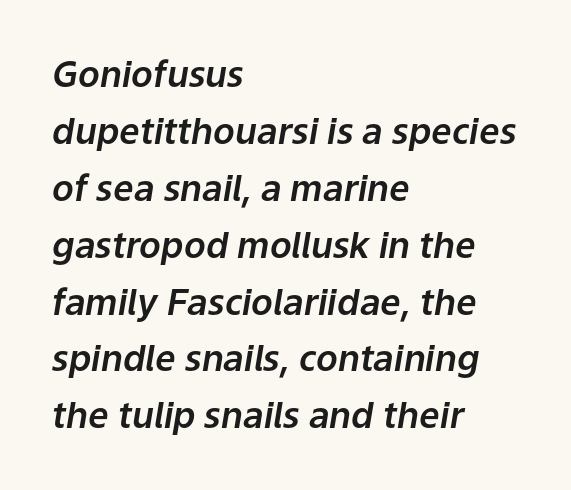
{"italic": "yes", "lean": "right", "slant_degrees": 9, "width": "normal", "stroke_contrast": "low", "x_height": "medium", "monospaced": "no", "underline": "no", "align": "left", "line_spacing": "normal", "line_spacing_ratio": 1.58, "letter_spacing": "normal", "letter_spacing_em": 0.0, "glyph_px": 36}
